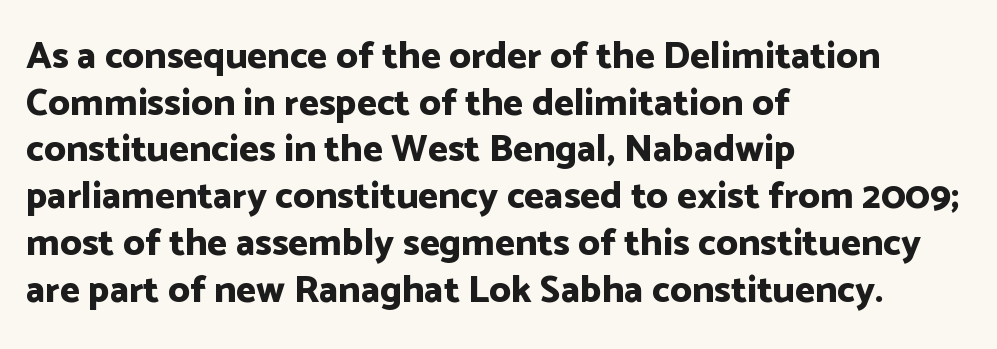
{"serif": "no", "italic": "no", "bold": "yes", "weight": "bold", "width": "normal", "stroke_contrast": "low", "x_height": "medium", "monospaced": "no", "underline": "no", "align": "left", "line_spacing_ratio": 1.23, "letter_spacing": "normal", "letter_spacing_em": 0.0, "glyph_px": 38}
